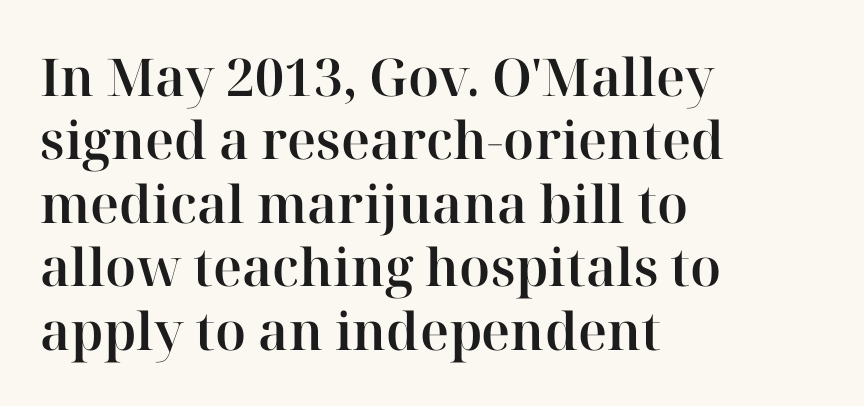
{"serif": "yes", "italic": "no", "width": "normal", "stroke_contrast": "high", "x_height": "medium", "monospaced": "no", "underline": "no", "align": "left", "line_spacing_ratio": 1.22, "letter_spacing": "normal", "letter_spacing_em": 0.0, "glyph_px": 52}
